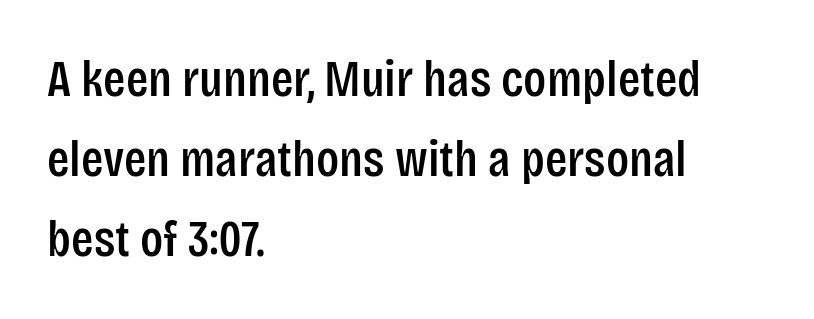
{"serif": "no", "italic": "no", "width": "condensed", "stroke_contrast": "low", "x_height": "large", "monospaced": "no", "underline": "no", "align": "left", "line_spacing": "normal", "line_spacing_ratio": 1.54, "letter_spacing": "normal", "letter_spacing_em": 0.0, "glyph_px": 52}
